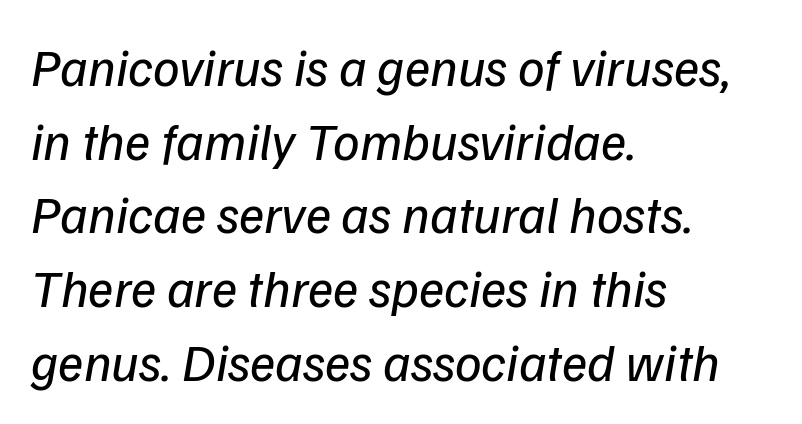
{"italic": "yes", "lean": "right", "slant_degrees": 9, "bold": "no", "weight": "regular", "width": "normal", "stroke_contrast": "low", "x_height": "medium", "monospaced": "no", "underline": "no", "align": "left", "line_spacing": "normal", "line_spacing_ratio": 1.39, "letter_spacing": "normal", "letter_spacing_em": 0.0, "glyph_px": 53}
